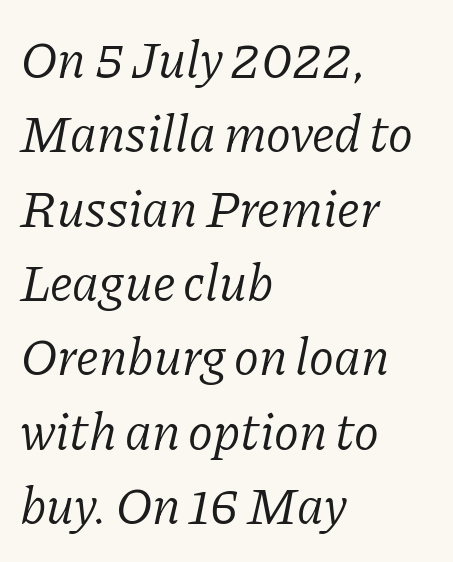
The specimen omits any rule beneath the text block's lines. The font sits on the lighter half of the weight spectrum, regular included. Spacing verdict: proportional, widths tailored to each character. An italicized treatment has been applied to the whole sample. Inter-character spacing is left at the font's built-in metrics. Does the type have serifs? Yes, each stem ends in a small foot.
